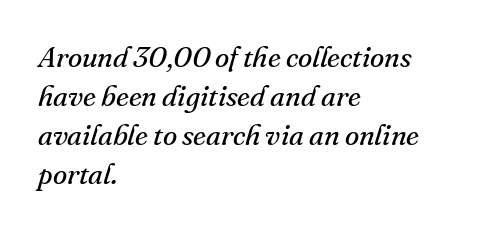
The image shows 29 px regular-weight serif type, italic (leaning right); set left-aligned, normal line spacing (1.34x), normal letter spacing, not underlined; medium stroke contrast and a small x-height.
